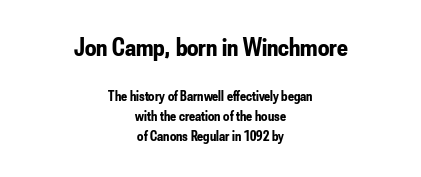
The image shows 25 px bold type, upright; set centered, normal line spacing (1.43x), normal letter spacing, not underlined; the first (top) block is 1.79x larger.
